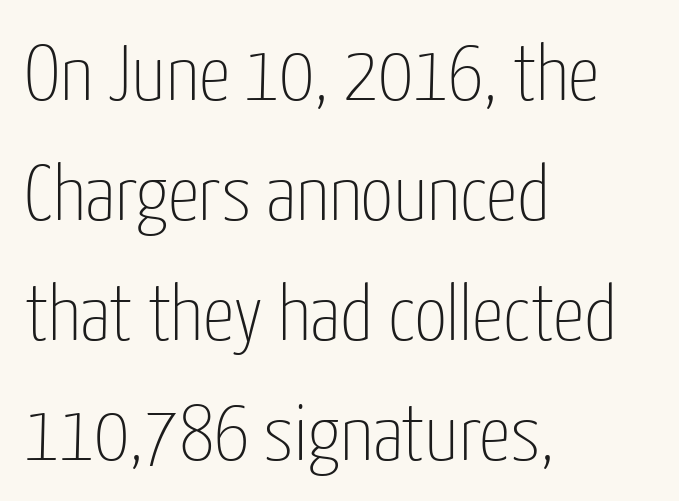
Q: Is the text bold? A: No.
Q: Is the text italic (slanted)? A: No, it is upright.
Q: Is the typeface a serif or a sans-serif typeface? A: Sans-serif.
Q: Is the text underlined? A: No.
Q: How is the paragraph aligned? A: Left-aligned.
Q: Is the spacing between letters normal or unusually wide? A: Normal.
Q: Is the spacing between lines tight, normal or loose? A: Normal.
Q: Width (condensed, normal, or wide)? A: Condensed.
Q: Stroke contrast? A: Low.
Q: x-height? A: Medium.
Q: Monospaced? A: No.
